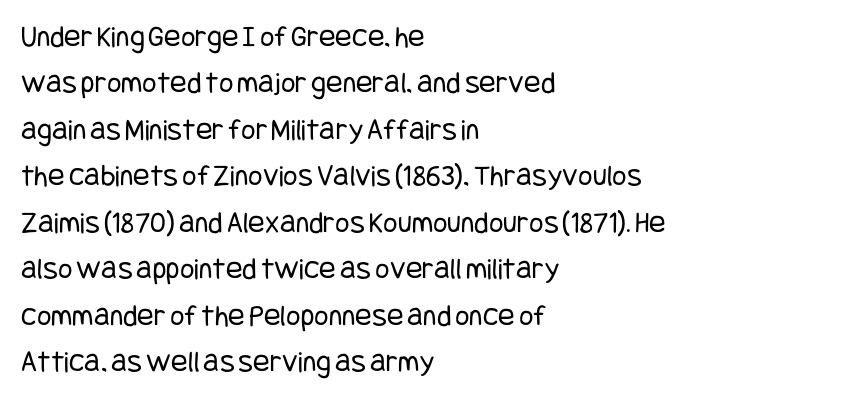
Q: Is the text bold? A: No.
Q: Is the text italic (slanted)? A: No, it is upright.
Q: Is the typeface a serif or a sans-serif typeface? A: Sans-serif.
Q: Is the text underlined? A: No.
Q: How is the paragraph aligned? A: Left-aligned.
Q: Is the spacing between letters normal or unusually wide? A: Normal.
Q: Is the spacing between lines tight, normal or loose? A: Normal.
Q: Width (condensed, normal, or wide)? A: Condensed.
Q: Stroke contrast? A: Low.
Q: x-height? A: Large.
